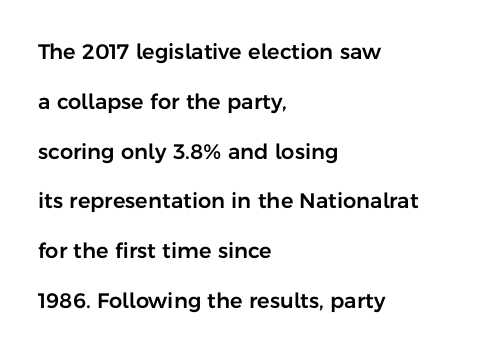
{"italic": "no", "underline": "no", "align": "left", "line_spacing": "loose", "line_spacing_ratio": 2.37, "letter_spacing": "normal", "letter_spacing_em": 0.0, "glyph_px": 21}
